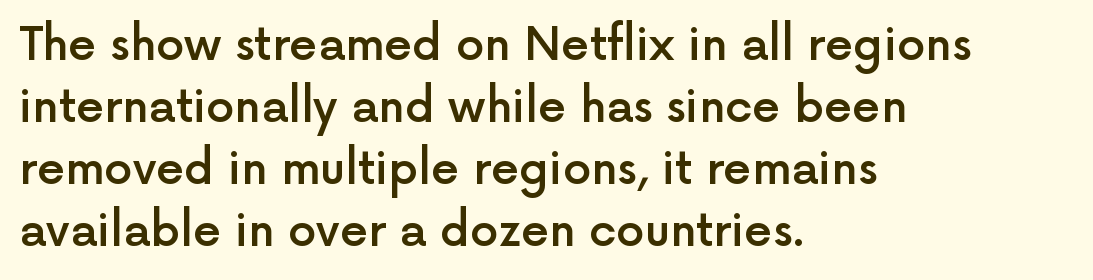
The image shows 45 px semibold sans-serif type, upright; set left-aligned, normal line spacing (1.38x), normal letter spacing, not underlined; a medium x-height.
